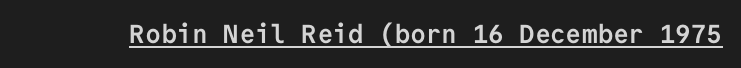
{"italic": "no", "bold": "yes", "underline": "yes", "letter_spacing": "normal", "letter_spacing_em": 0.0, "glyph_px": 26}
